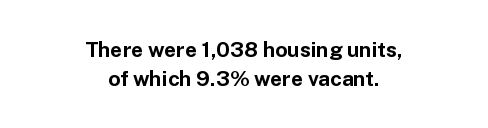
The image shows 21 px bold type, upright; set centered, normal line spacing (1.36x), normal letter spacing, not underlined.
